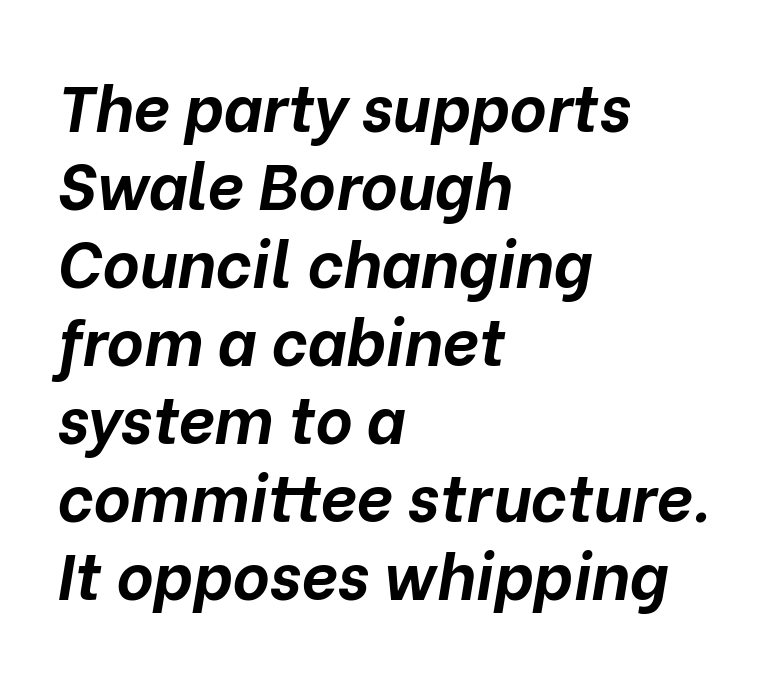
The image shows 64 px bold type, italic (leaning right); set left-aligned, line spacing 1.22x, normal letter spacing, not underlined; low stroke contrast and a medium x-height.
